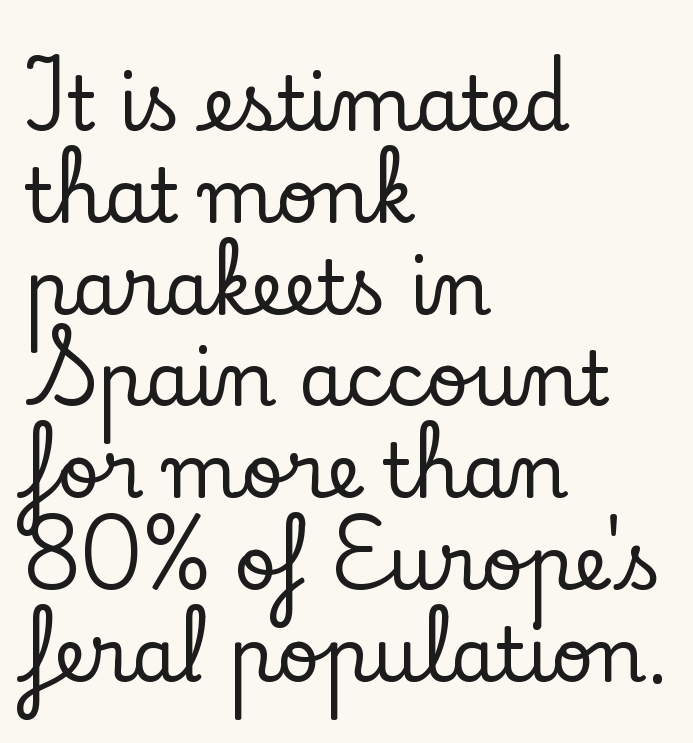
{"serif": "yes", "italic": "no", "width": "normal", "stroke_contrast": "low", "x_height": "small", "monospaced": "no", "underline": "no", "align": "left", "line_spacing_ratio": 1.24, "letter_spacing": "normal", "letter_spacing_em": 0.0, "glyph_px": 74}
